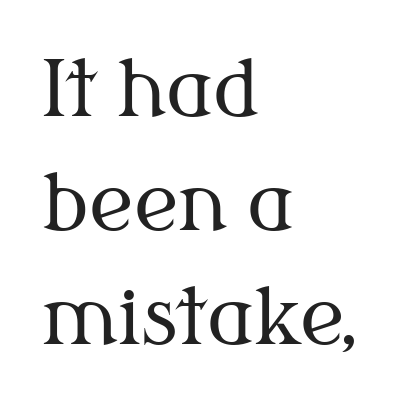
{"serif": "yes", "italic": "no", "bold": "no", "weight": "regular", "width": "normal", "stroke_contrast": "medium", "x_height": "medium", "monospaced": "no", "underline": "no", "align": "left", "line_spacing": "normal", "line_spacing_ratio": 1.48, "letter_spacing": "normal", "letter_spacing_em": 0.0, "glyph_px": 77}
